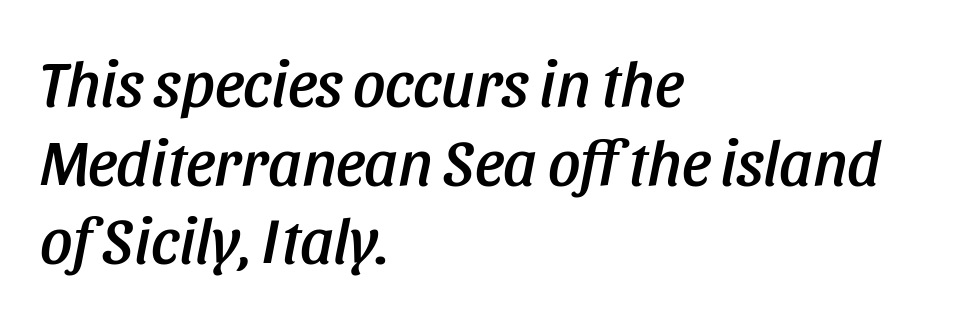
The image shows 64 px condensed type, italic (leaning right); set left-aligned, line spacing 1.23x, normal letter spacing, not underlined; low stroke contrast and a large x-height.
